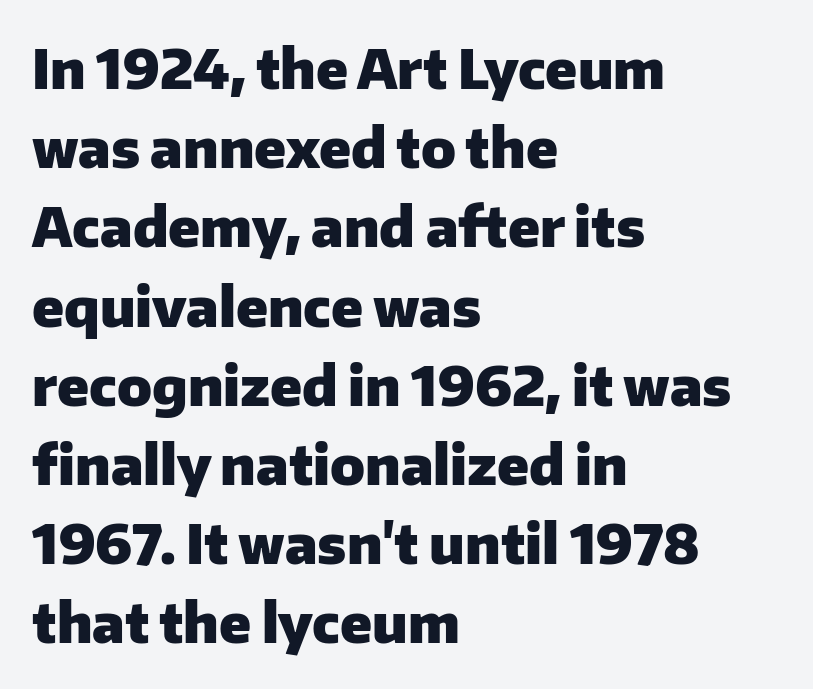
Q: Is the text bold? A: Yes.
Q: Is the text italic (slanted)? A: No, it is upright.
Q: Is the typeface a serif or a sans-serif typeface? A: Sans-serif.
Q: Is the text underlined? A: No.
Q: How is the paragraph aligned? A: Left-aligned.
Q: Is the spacing between letters normal or unusually wide? A: Normal.
Q: Is the spacing between lines tight, normal or loose? A: Normal.
Q: Width (condensed, normal, or wide)? A: Normal.
Q: Stroke contrast? A: Low.
Q: x-height? A: Medium.
Q: Monospaced? A: No.
